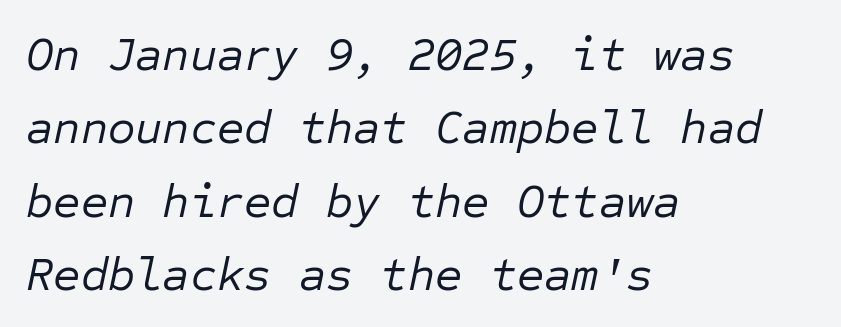
The image shows 47 px regular-weight type, italic (leaning right), monospaced; set left-aligned, normal line spacing (1.56x), normal letter spacing, not underlined; low stroke contrast and a medium x-height.
